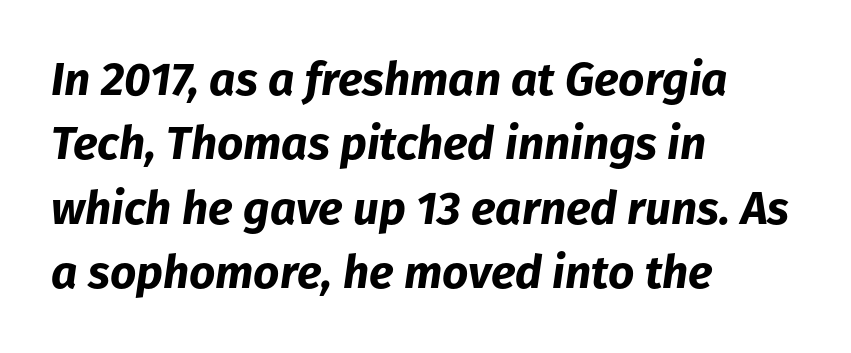
Q: Is the text bold? A: Yes.
Q: Is the text italic (slanted)? A: Yes, it leans right by about 8 degrees.
Q: Is the text underlined? A: No.
Q: How is the paragraph aligned? A: Left-aligned.
Q: Is the spacing between letters normal or unusually wide? A: Normal.
Q: Is the spacing between lines tight, normal or loose? A: Normal.
Q: Width (condensed, normal, or wide)? A: Normal.
Q: Stroke contrast? A: Low.
Q: x-height? A: Medium.
Q: Monospaced? A: No.
